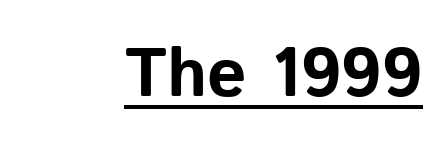
{"serif": "no", "italic": "no", "bold": "yes", "weight": "bold", "width": "normal", "stroke_contrast": "low", "x_height": "medium", "monospaced": "no", "underline": "yes", "letter_spacing": "normal", "letter_spacing_em": 0.0, "glyph_px": 69}
